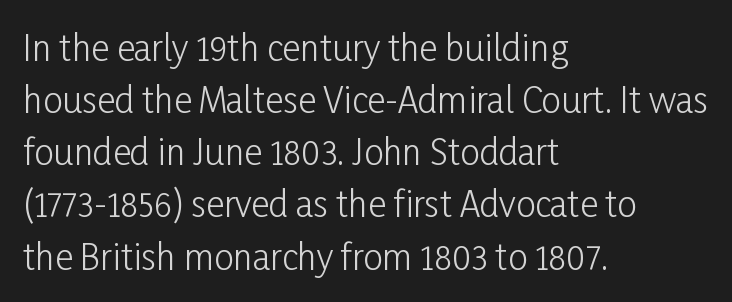
Q: Is the text bold? A: No.
Q: Is the text italic (slanted)? A: No, it is upright.
Q: Is the typeface a serif or a sans-serif typeface? A: Sans-serif.
Q: Is the text underlined? A: No.
Q: How is the paragraph aligned? A: Left-aligned.
Q: Is the spacing between letters normal or unusually wide? A: Normal.
Q: Is the spacing between lines tight, normal or loose? A: Normal.
Q: Width (condensed, normal, or wide)? A: Condensed.
Q: Stroke contrast? A: Low.
Q: x-height? A: Medium.
Q: Monospaced? A: No.
